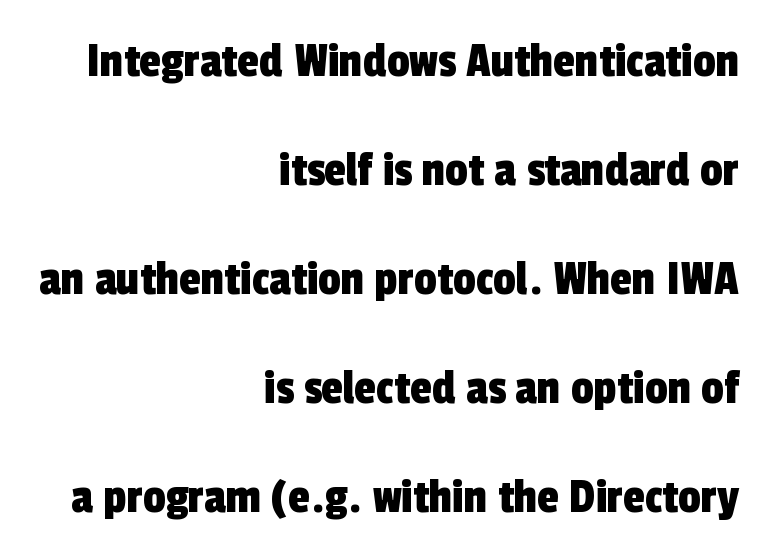
The image shows 50 px condensed sans-serif type; set right-aligned, loose line spacing (2.18x), normal letter spacing, not underlined; a medium x-height.
